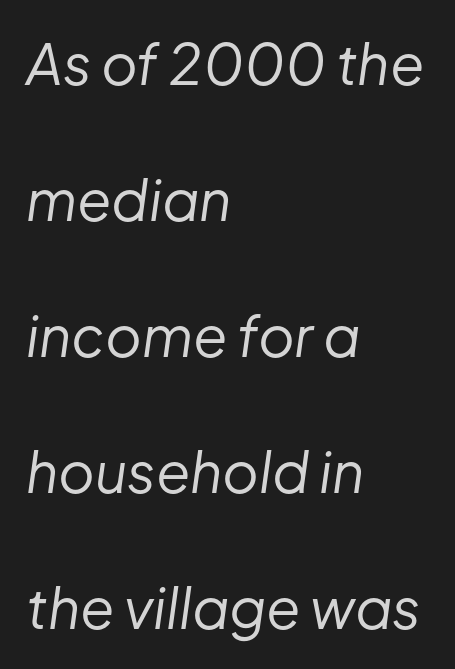
Honestly, there is no underline to notice here at all. The lettering tilts uniformly, giving the passage an italic look. Spacing verdict: proportional, widths tailored to each character. Left-aligned paragraph, ragged on the right. The letterforms sit at book weight or below. What's the leading like? Stretched, with rows far apart.
